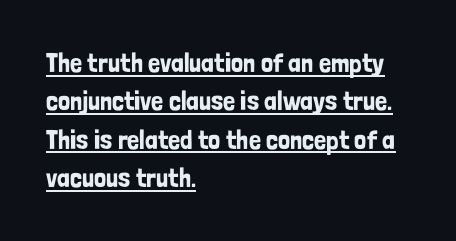
Does the copy run flush right? No — it runs flush left. The type sits square on the baseline with zero lean. These lines sit exactly where default settings would place them. Between one letter and the next there's only the usual sliver of space. The typesetter has applied underlining to the passage shown.
